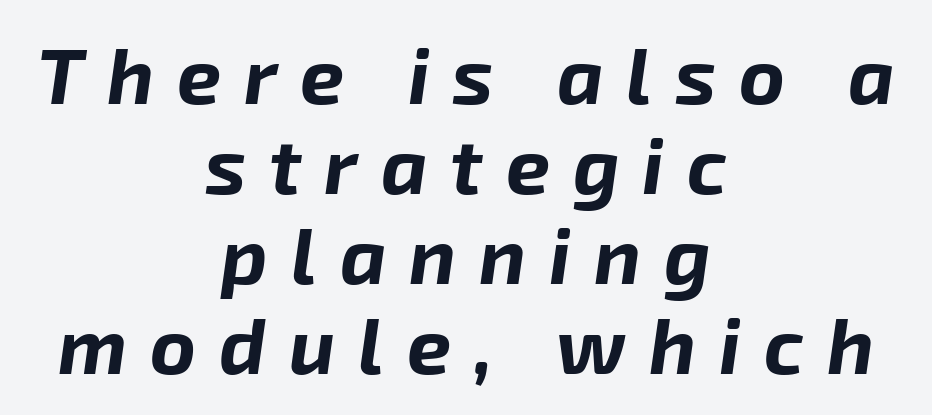
{"italic": "yes", "lean": "right", "slant_degrees": 8, "bold": "yes", "weight": "bold", "width": "normal", "stroke_contrast": "low", "x_height": "medium", "monospaced": "no", "underline": "no", "align": "center", "line_spacing": "tight", "line_spacing_ratio": 1.14, "letter_spacing": "wide", "letter_spacing_em": 0.29, "glyph_px": 79}
